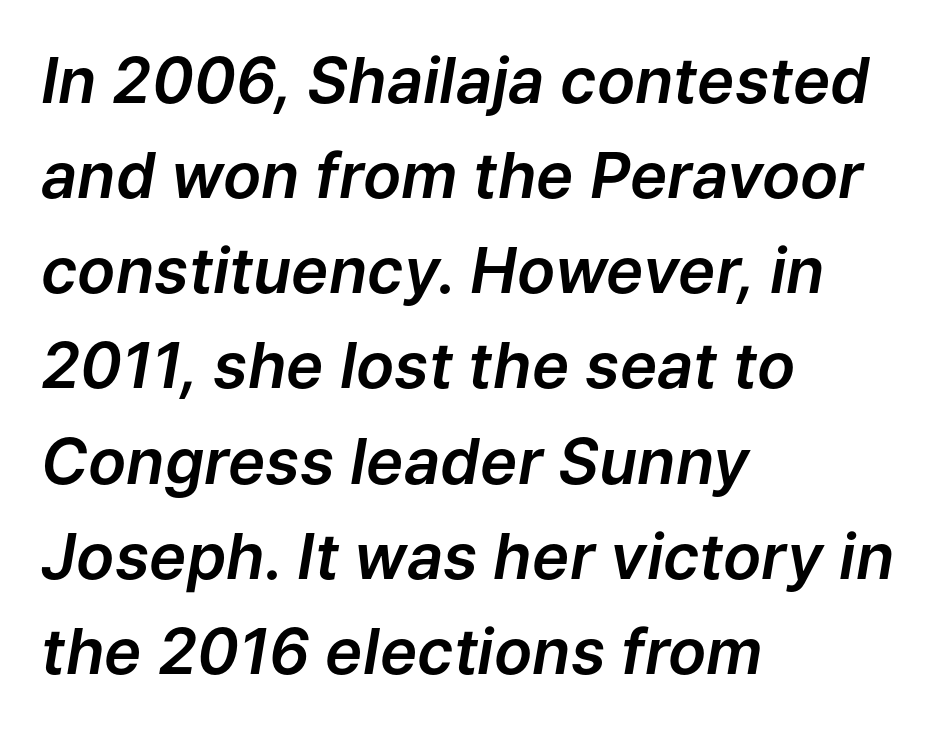
{"italic": "yes", "lean": "right", "slant_degrees": 9, "width": "normal", "stroke_contrast": "low", "x_height": "medium", "monospaced": "no", "underline": "no", "align": "left", "line_spacing": "normal", "line_spacing_ratio": 1.51, "letter_spacing": "normal", "letter_spacing_em": 0.0, "glyph_px": 63}
